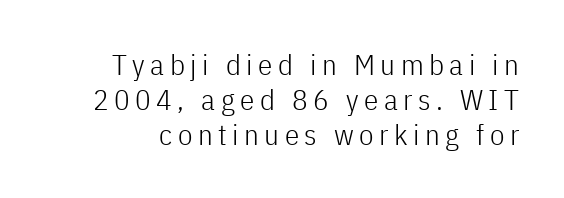
Heft: none added — not bold. Each letter keeps its own natural width here, so spacing adapts to shape. Check where the strokes stop: nothing finishes them off — pure sans. Unmarked baselines from the first word to the last.
